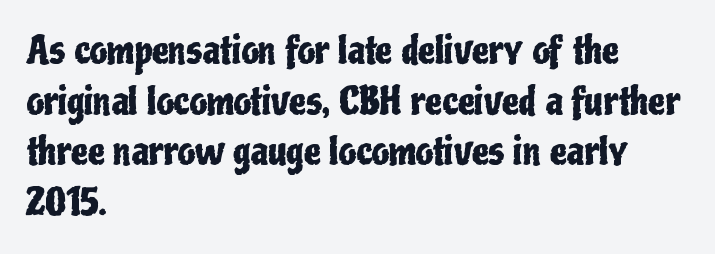
The image shows 38 px condensed sans-serif type, upright; set left-aligned, normal line spacing (1.33x), normal letter spacing, not underlined; low stroke contrast and a medium x-height.
